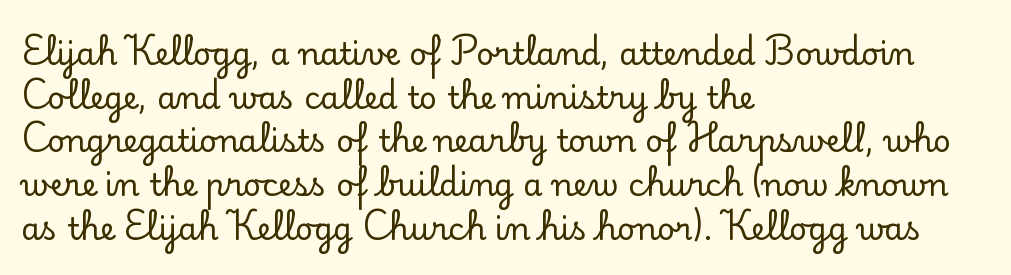
The image shows 31 px serif type, upright; set left-aligned, normal line spacing (1.41x), normal letter spacing, not underlined; low stroke contrast and a small x-height.
